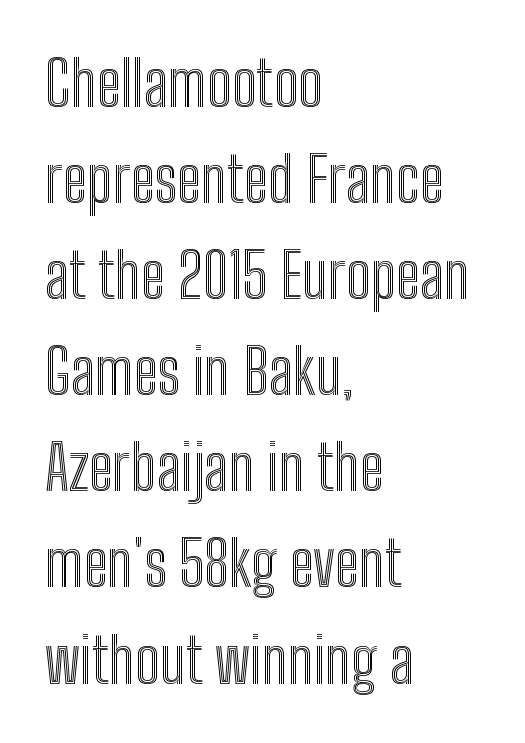
{"italic": "no", "width": "condensed", "x_height": "medium", "monospaced": "no", "underline": "no", "align": "left", "line_spacing": "normal", "line_spacing_ratio": 1.55, "letter_spacing": "normal", "letter_spacing_em": 0.0, "glyph_px": 62}
